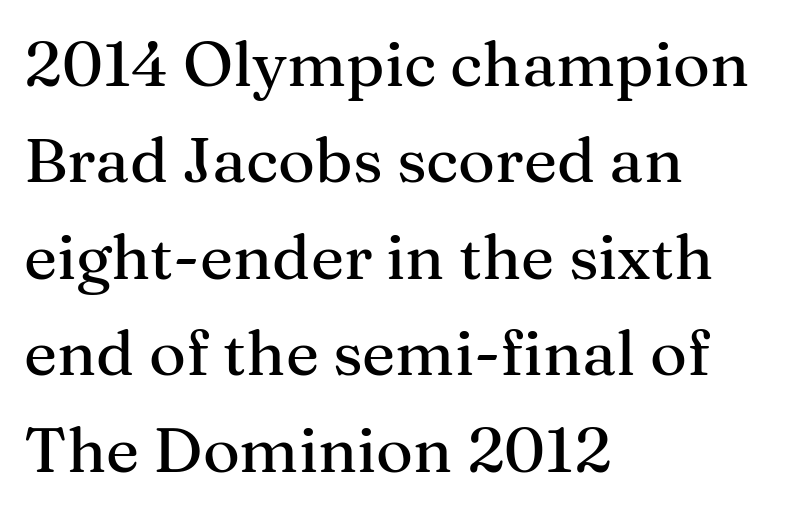
The image shows 63 px serif type, upright; set left-aligned, normal line spacing (1.53x), normal letter spacing, not underlined; medium stroke contrast and a medium x-height.
